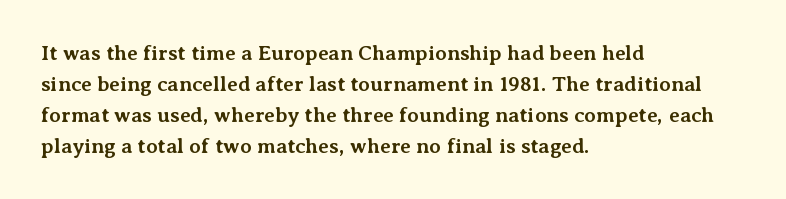
{"italic": "no", "bold": "yes", "underline": "no", "align": "left", "line_spacing": "normal", "line_spacing_ratio": 1.47, "letter_spacing": "normal", "letter_spacing_em": 0.0, "glyph_px": 21}
